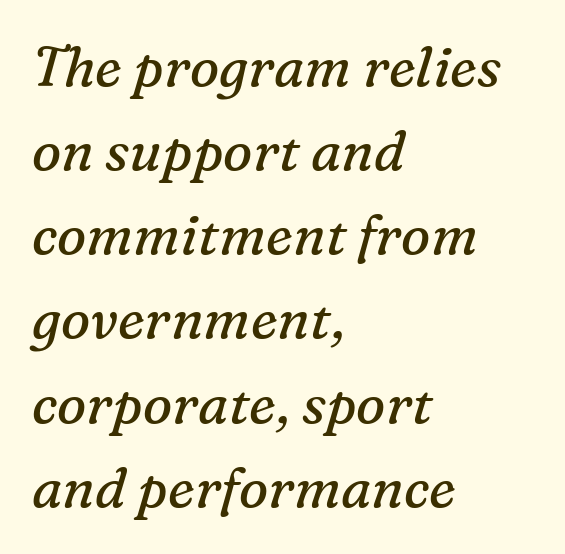
Does the lettering tilt? It does — this is italic. Regular leading. Compared with typical body copy, the letter spacing here is the same. Unmarked baselines from the first word to the last.
